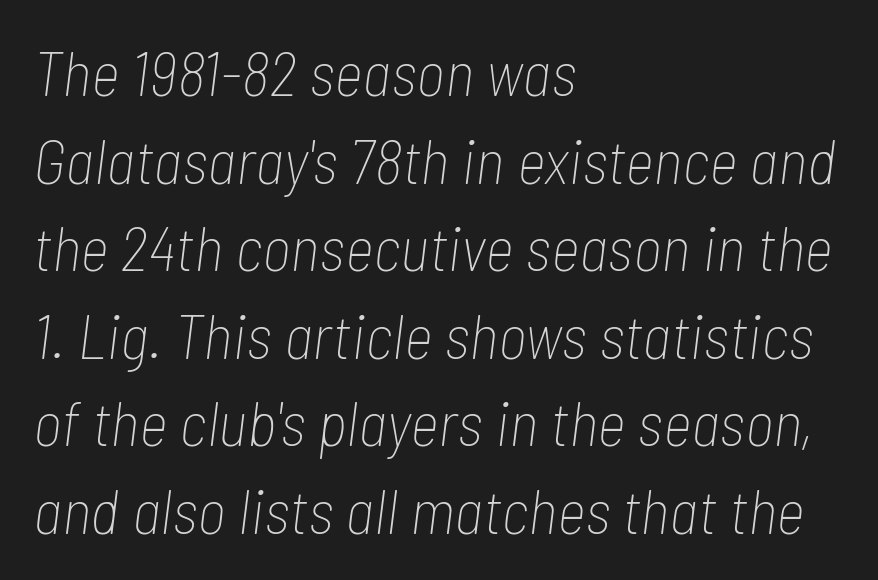
In terms of posture, this sample is oblique. Check under the words: just untouched page. Is the letter spacing exaggerated? No — it looks like the ordinary default. Proportional: the letters do not fall into vertical columns.
